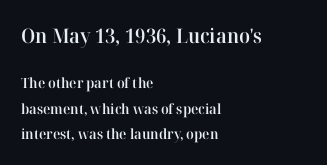
On the weight axis this lands at semibold, roughly 600. The upper block of text is set noticeably larger than the block beneath it. Does the copy run flush right? No — it runs flush left. The line texture is even and compact thanks to regular tracking. Lines of text with bare space underneath. Is there any slant? The stems are plumb.
